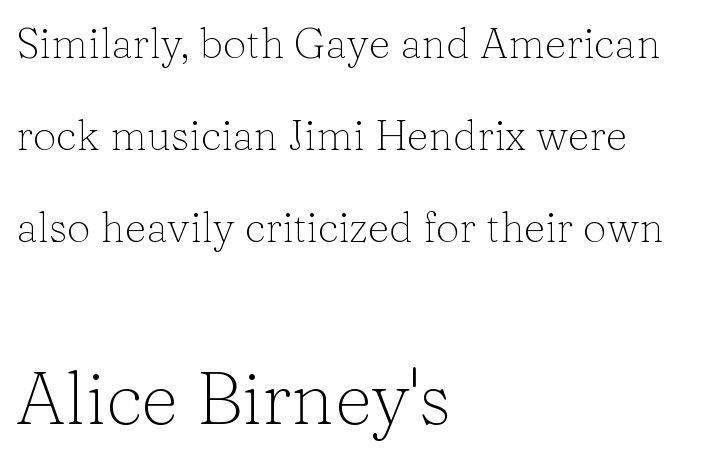
{"serif": "yes", "italic": "no", "bold": "no", "weight": "light", "width": "normal", "stroke_contrast": "low", "x_height": "medium", "monospaced": "no", "underline": "no", "align": "left", "line_spacing": "loose", "line_spacing_ratio": 2.19, "letter_spacing": "normal", "letter_spacing_em": 0.0, "larger_block": "second", "size_ratio": 1.76, "glyph_px": 74}
